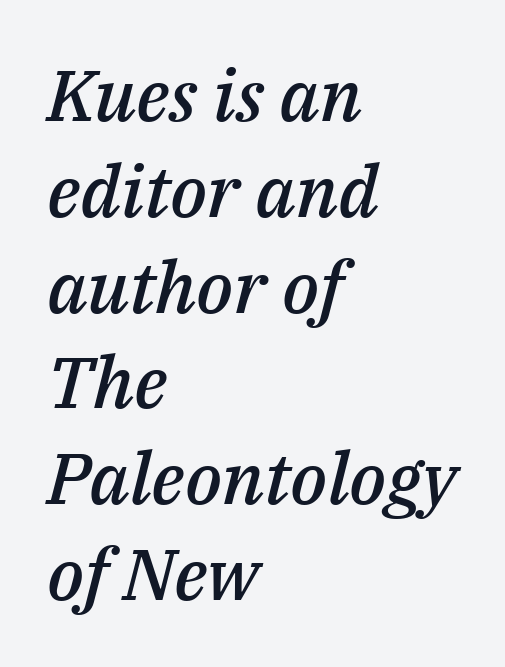
Q: Is the text bold? A: Semi-bold.
Q: Is the text italic (slanted)? A: Yes, it leans right by about 14 degrees.
Q: Is the text underlined? A: No.
Q: How is the paragraph aligned? A: Left-aligned.
Q: Is the spacing between letters normal or unusually wide? A: Normal.
Q: Is the spacing between lines tight, normal or loose? A: Normal.
Q: Width (condensed, normal, or wide)? A: Normal.
Q: Stroke contrast? A: Medium.
Q: x-height? A: Medium.
Q: Monospaced? A: No.
